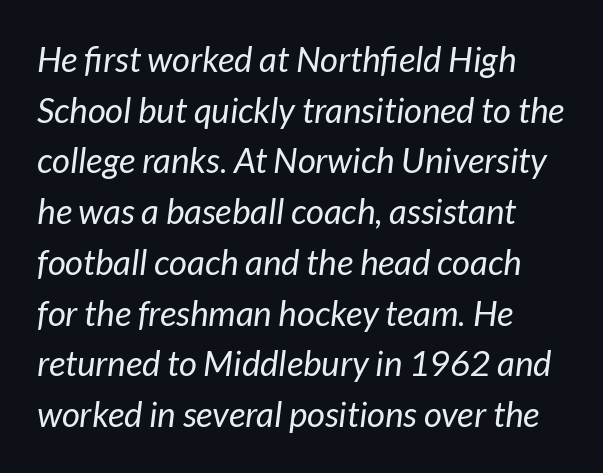
Q: Is the text bold? A: No.
Q: Is the text italic (slanted)? A: Yes, it leans right by about 7 degrees.
Q: Is the text underlined? A: No.
Q: How is the paragraph aligned? A: Left-aligned.
Q: Is the spacing between letters normal or unusually wide? A: Normal.
Q: Is the spacing between lines tight, normal or loose? A: Normal.
Q: Width (condensed, normal, or wide)? A: Normal.
Q: Stroke contrast? A: Low.
Q: x-height? A: Medium.
Q: Monospaced? A: No.
